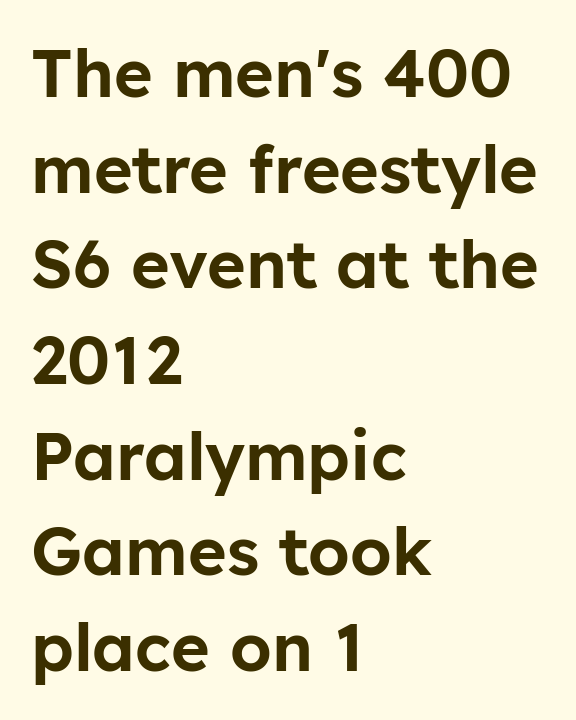
The image shows 66 px sans-serif type, upright; set left-aligned, normal line spacing (1.45x), normal letter spacing, not underlined; low stroke contrast and a medium x-height.
